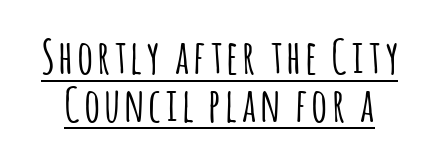
The image shows 46 px condensed sans-serif type, upright; set tight line spacing (1.04x), underlined; low stroke contrast and a large x-height.
